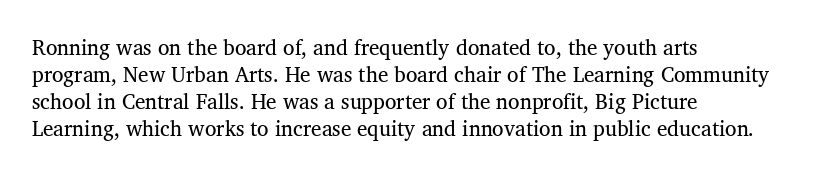
Letters have the restrained weight of plain body copy at most. The letters sit at their default tracking, neither squeezed nor spread. One-word summary of the alignment: left. Descenders hang freely into open space.
